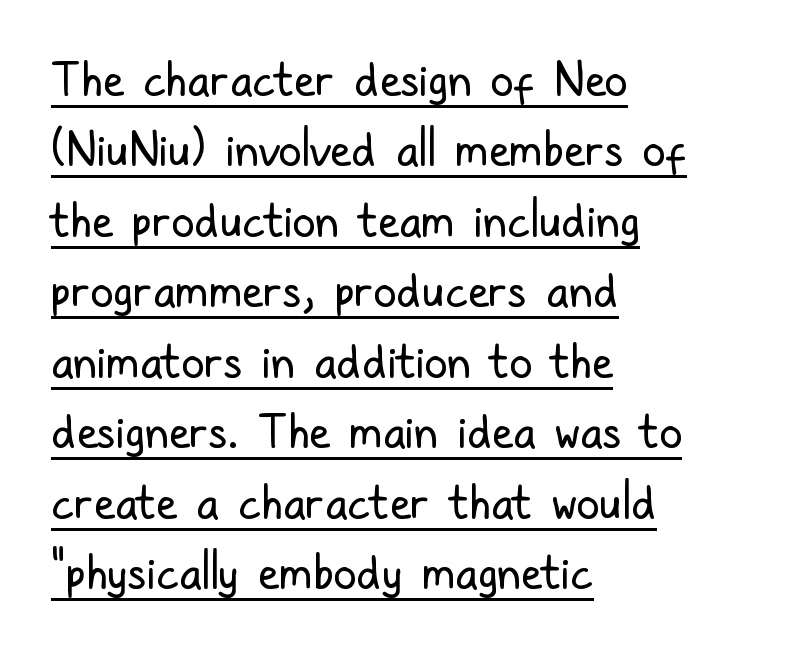
Q: Is the text bold? A: No.
Q: Is the text italic (slanted)? A: No, it is upright.
Q: Is the typeface a serif or a sans-serif typeface? A: Sans-serif.
Q: Is the text underlined? A: Yes.
Q: How is the paragraph aligned? A: Left-aligned.
Q: Is the spacing between letters normal or unusually wide? A: Normal.
Q: Is the spacing between lines tight, normal or loose? A: Normal.
Q: Width (condensed, normal, or wide)? A: Condensed.
Q: Stroke contrast? A: Low.
Q: x-height? A: Medium.
Q: Monospaced? A: No.
